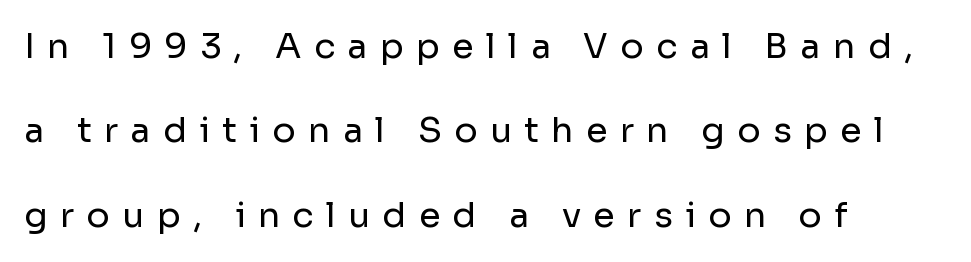
Q: Is the text bold? A: No.
Q: Is the text italic (slanted)? A: No, it is upright.
Q: Is the typeface a serif or a sans-serif typeface? A: Sans-serif.
Q: Is the text underlined? A: No.
Q: How is the paragraph aligned? A: Left-aligned.
Q: Is the spacing between letters normal or unusually wide? A: Unusually wide.
Q: Is the spacing between lines tight, normal or loose? A: Loose.
Q: Width (condensed, normal, or wide)? A: Normal.
Q: Stroke contrast? A: Low.
Q: x-height? A: Medium.
Q: Monospaced? A: No.
